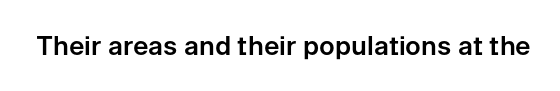
The image shows 26 px text type, upright; set normal letter spacing, not underlined.
